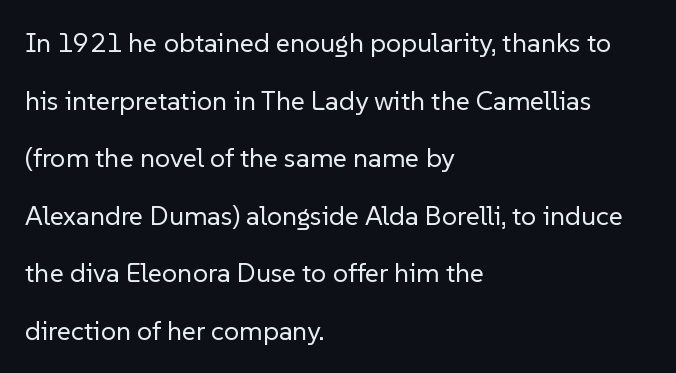
The space between consecutive lines is lavish. In terms of posture, this sample is upright. This rendering leaves character spacing at its baseline value. The ragged edge is on the right, which tells us the setting is flush left.
